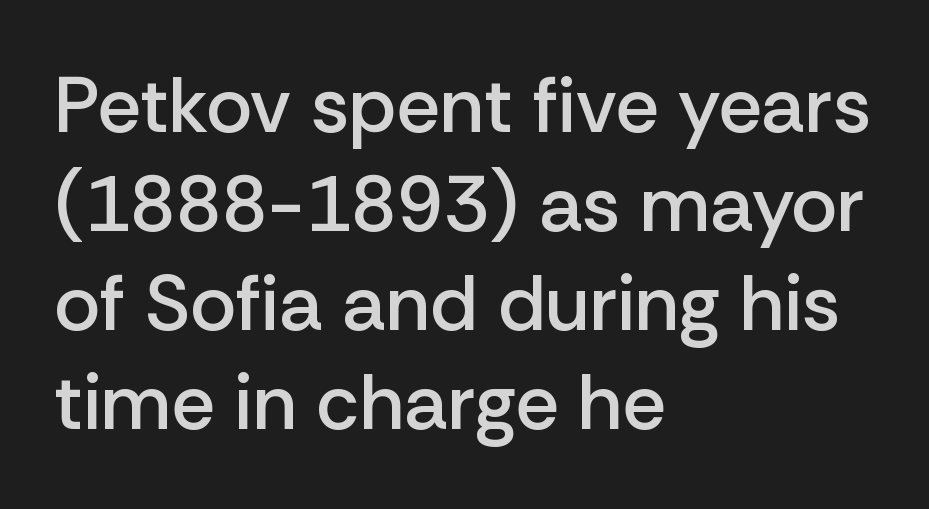
Q: Is the text bold? A: Semi-bold.
Q: Is the text italic (slanted)? A: No, it is upright.
Q: Is the typeface a serif or a sans-serif typeface? A: Sans-serif.
Q: Is the text underlined? A: No.
Q: How is the paragraph aligned? A: Left-aligned.
Q: Is the spacing between letters normal or unusually wide? A: Normal.
Q: Is the spacing between lines tight, normal or loose? A: Normal.
Q: Width (condensed, normal, or wide)? A: Normal.
Q: Stroke contrast? A: Low.
Q: x-height? A: Medium.
Q: Monospaced? A: No.
